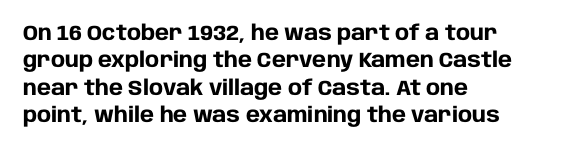
Q: Is the text bold? A: Yes.
Q: Is the text italic (slanted)? A: No, it is upright.
Q: Is the text underlined? A: No.
Q: How is the paragraph aligned? A: Left-aligned.
Q: Is the spacing between letters normal or unusually wide? A: Normal.
Q: Is the spacing between lines tight, normal or loose? A: Normal.
